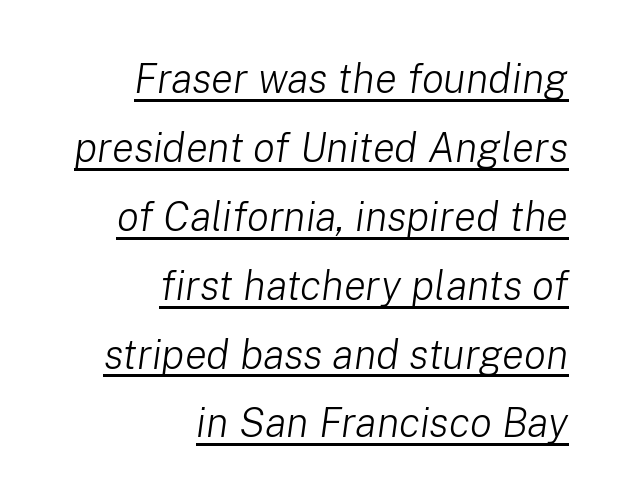
{"italic": "yes", "lean": "right", "slant_degrees": 8, "bold": "no", "weight": "light", "width": "normal", "stroke_contrast": "low", "x_height": "medium", "monospaced": "no", "underline": "yes", "align": "right", "line_spacing": "normal", "line_spacing_ratio": 1.68, "letter_spacing": "normal", "letter_spacing_em": 0.0, "glyph_px": 41}
